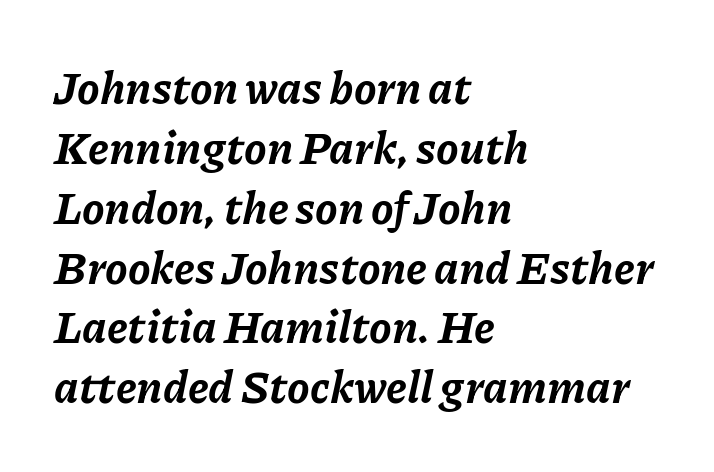
{"italic": "yes", "lean": "right", "slant_degrees": 11, "bold": "yes", "weight": "bold", "width": "normal", "stroke_contrast": "low", "x_height": "medium", "monospaced": "no", "underline": "no", "align": "left", "line_spacing": "normal", "line_spacing_ratio": 1.33, "letter_spacing": "normal", "letter_spacing_em": 0.0, "glyph_px": 45}
